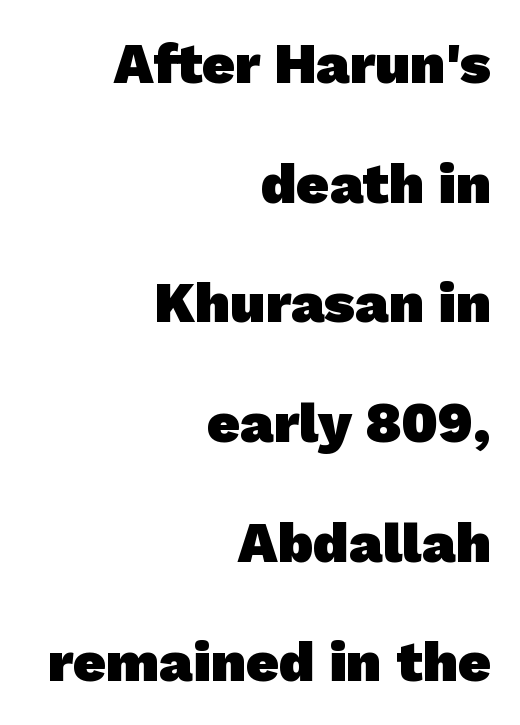
Q: Is the text bold? A: Yes.
Q: Is the typeface a serif or a sans-serif typeface? A: Sans-serif.
Q: Is the text underlined? A: No.
Q: How is the paragraph aligned? A: Right-aligned.
Q: Is the spacing between letters normal or unusually wide? A: Normal.
Q: Is the spacing between lines tight, normal or loose? A: Loose.
Q: Width (condensed, normal, or wide)? A: Normal.
Q: Stroke contrast? A: Low.
Q: x-height? A: Medium.
Q: Monospaced? A: No.
